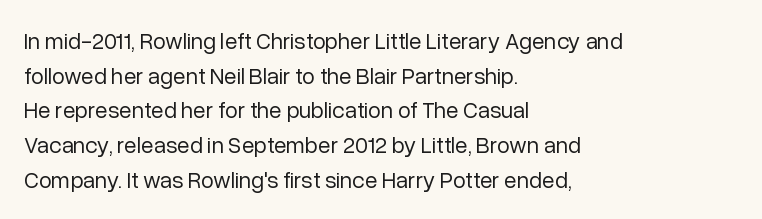
{"italic": "no", "bold": "no", "underline": "no", "align": "left", "line_spacing": "normal", "line_spacing_ratio": 1.51, "letter_spacing": "normal", "letter_spacing_em": 0.0, "glyph_px": 23}
